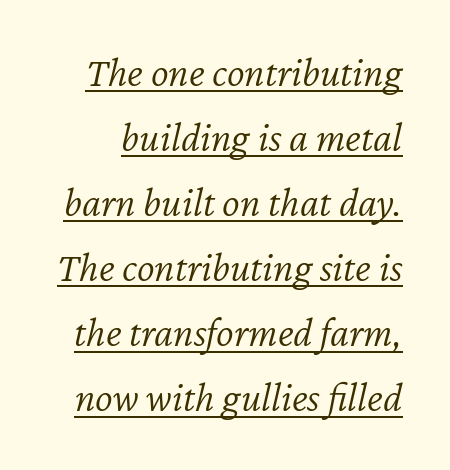
{"italic": "yes", "lean": "right", "slant_degrees": 12, "bold": "no", "weight": "light", "width": "normal", "stroke_contrast": "low", "x_height": "medium", "monospaced": "no", "underline": "yes", "line_spacing": "normal", "line_spacing_ratio": 1.55, "letter_spacing": "normal", "letter_spacing_em": 0.0, "glyph_px": 42}
